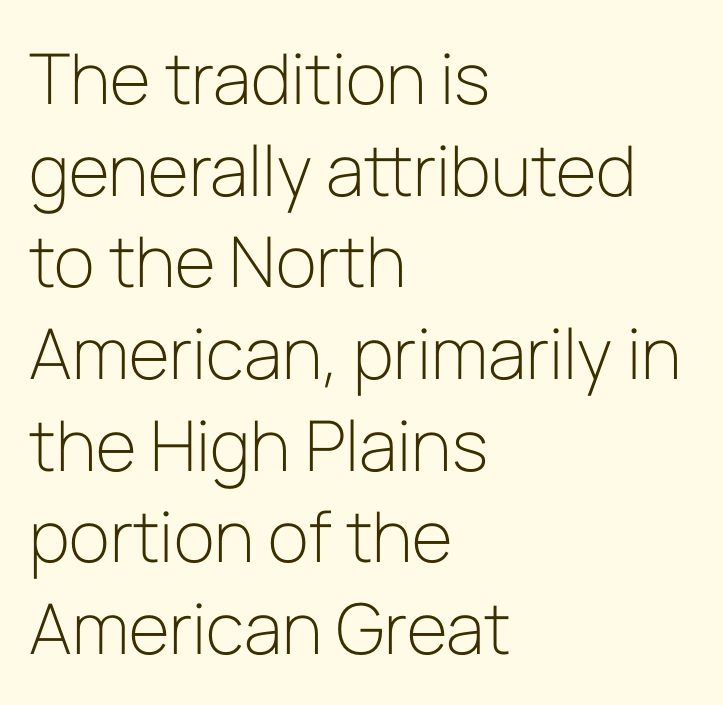
These lines keep a tight, regular rhythm from letter to letter. A typesetter would mark this as roman, not italic. Layout note: lines flush left. The weight would be labelled regular, book, light, or lighter still. Typographically, this falls in the sans-serif category. Plain, unruled lines of type.
